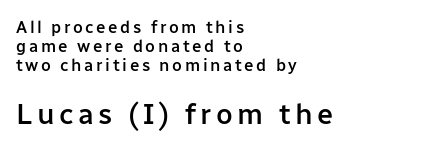
{"serif": "no", "italic": "no", "bold": "semi", "weight": "semibold", "width": "normal", "stroke_contrast": "low", "x_height": "medium", "monospaced": "no", "underline": "no", "align": "left", "line_spacing": "tight", "line_spacing_ratio": 1.11, "larger_block": "second", "size_ratio": 1.71, "glyph_px": 29}
